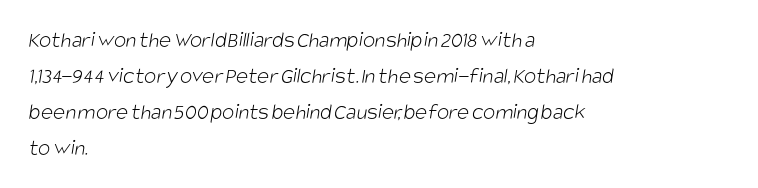
Q: Is the text bold? A: No.
Q: Is the text underlined? A: No.
Q: How is the paragraph aligned? A: Left-aligned.
Q: Is the spacing between letters normal or unusually wide? A: Normal.
Q: Is the spacing between lines tight, normal or loose? A: Normal.
